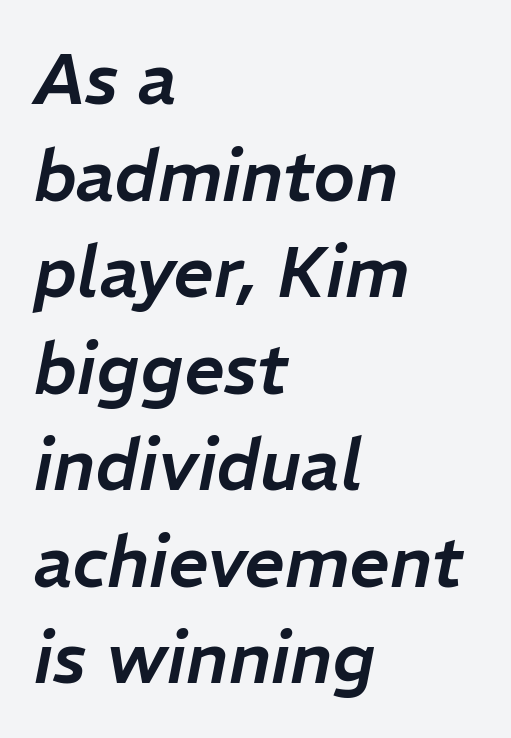
{"italic": "yes", "lean": "right", "slant_degrees": 11, "width": "normal", "stroke_contrast": "low", "x_height": "medium", "monospaced": "no", "underline": "no", "align": "left", "line_spacing": "normal", "line_spacing_ratio": 1.36, "letter_spacing": "normal", "letter_spacing_em": 0.0, "glyph_px": 71}
